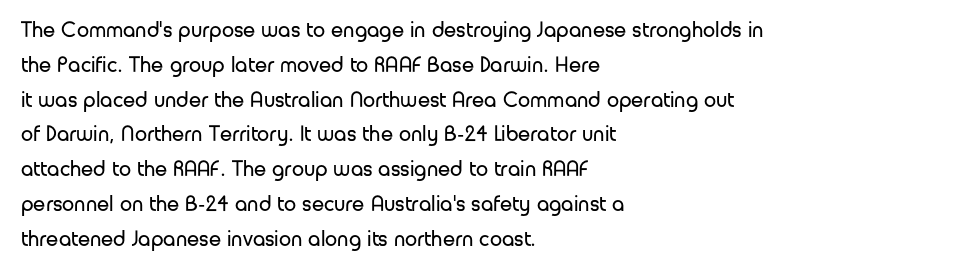
All the whitespace from short lines collects on the right. No extra tracking has been applied to these lines. Characters remain perfectly vertical along every line. The space beneath each line is pristine and unruled. Vertical stems look standard width or narrower in stroke.
